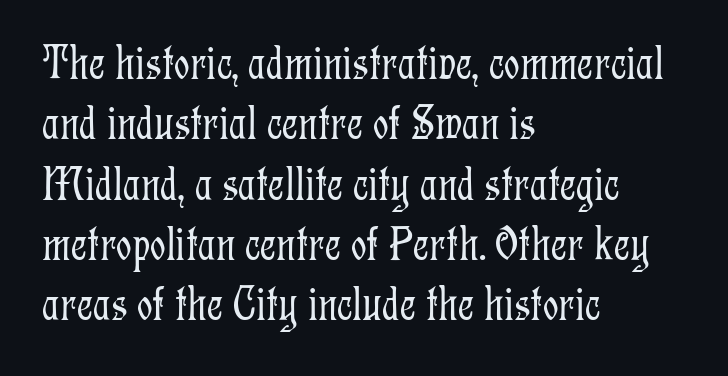
Tall strokes in this sample are plumb rather than angled. This rendering features lettering with no underline. These lines keep a tight, regular rhythm from letter to letter. Each letter's strokes conclude with small projecting serifs.
